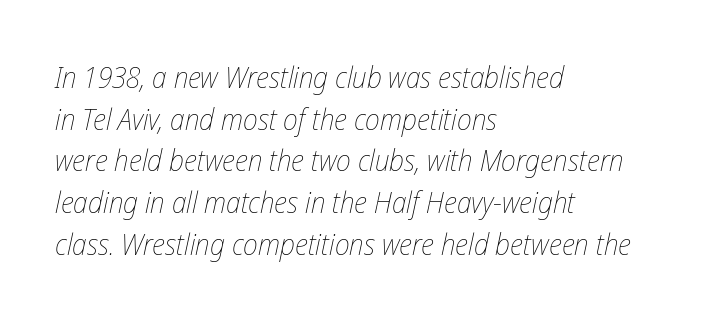
Q: Is the text bold? A: No.
Q: Is the text italic (slanted)? A: Yes, it leans right by about 12 degrees.
Q: Is the text underlined? A: No.
Q: How is the paragraph aligned? A: Left-aligned.
Q: Is the spacing between letters normal or unusually wide? A: Normal.
Q: Is the spacing between lines tight, normal or loose? A: Normal.
Q: Width (condensed, normal, or wide)? A: Condensed.
Q: Stroke contrast? A: Low.
Q: x-height? A: Medium.
Q: Monospaced? A: No.
